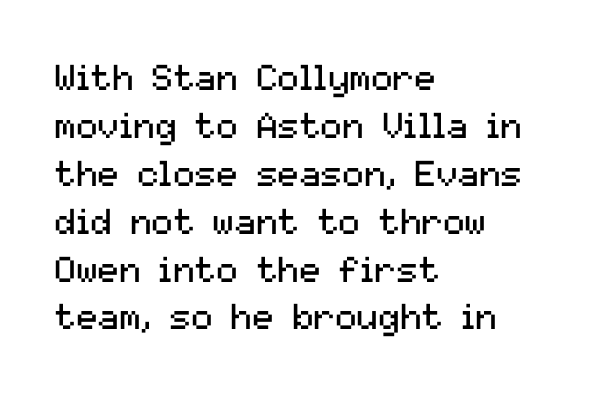
The image shows 36 px regular-weight sans-serif type, upright; set left-aligned, normal line spacing (1.33x), normal letter spacing, not underlined; medium stroke contrast and a medium x-height.
